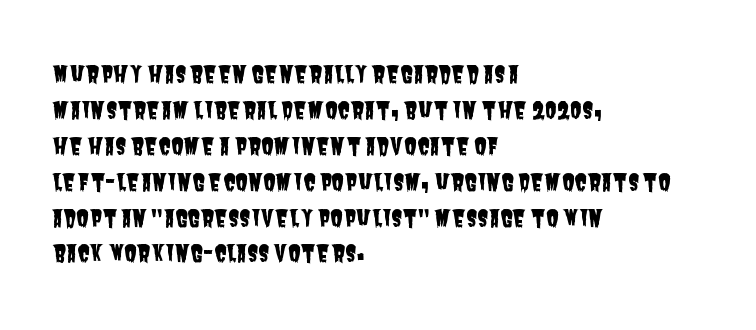
Q: Is the text underlined? A: No.
Q: How is the paragraph aligned? A: Left-aligned.
Q: Is the spacing between letters normal or unusually wide? A: Normal.
Q: Is the spacing between lines tight, normal or loose? A: Normal.
